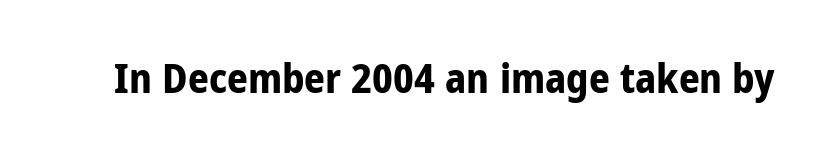
{"serif": "no", "italic": "no", "bold": "yes", "weight": "bold", "width": "condensed", "stroke_contrast": "low", "x_height": "large", "monospaced": "no", "underline": "no", "letter_spacing": "normal", "letter_spacing_em": 0.0, "glyph_px": 41}
